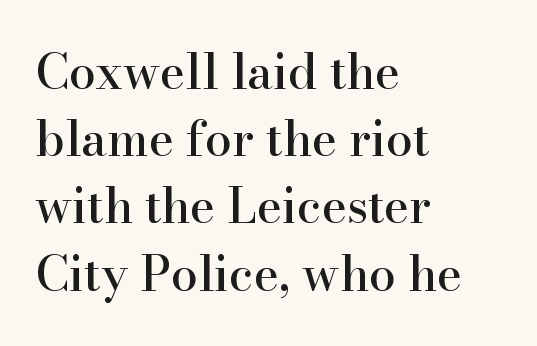
The type sits square on the baseline with zero lean. Look at the bottom of the vertical strokes: they flare into serifs here. Does the leading feel generous? No, just average. Unmarked baselines from the first word to the last. Observe the ordinary spacing: letters are neighbours, not strangers. The setting favours the left margin, as ordinary paragraphs usually do.
